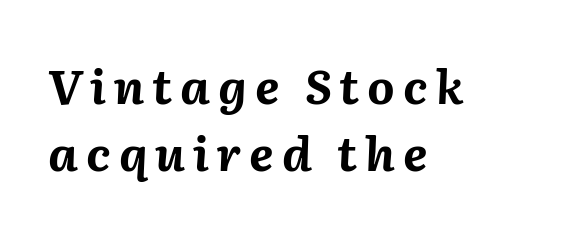
The passage is arranged the way most books set body copy — flush left. Underlining? Definitely not there. Vertical spacing — default. Do the characters align in a grid? No, the font is proportional.
